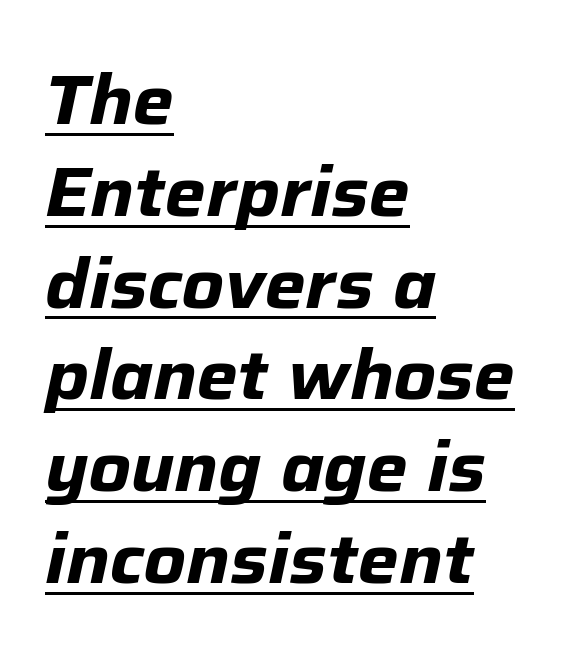
{"italic": "yes", "lean": "right", "slant_degrees": 12, "bold": "yes", "weight": "bold", "width": "normal", "stroke_contrast": "low", "x_height": "medium", "monospaced": "no", "underline": "yes", "align": "left", "line_spacing": "normal", "line_spacing_ratio": 1.33, "letter_spacing": "normal", "letter_spacing_em": 0.0, "glyph_px": 69}
